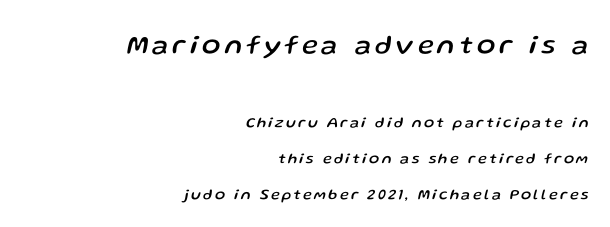
Q: Is the text italic (slanted)? A: Yes, it leans right by about 13 degrees.
Q: Is the text underlined? A: No.
Q: How is the paragraph aligned? A: Right-aligned.
Q: Is the spacing between lines tight, normal or loose? A: Loose.
Q: Which block of text is set in a larger size, the first (top) or the second (bottom)? A: The first (top) one.
